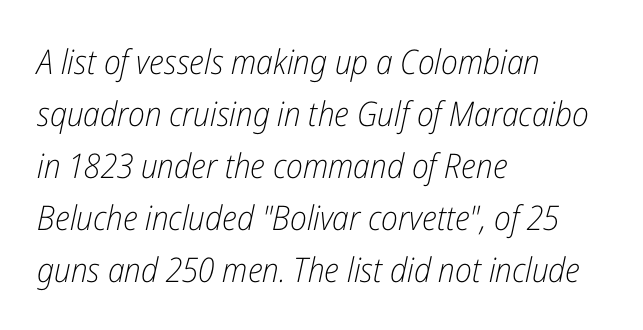
The image shows 34 px light, condensed type, italic (leaning right); set left-aligned, normal line spacing (1.53x), normal letter spacing, not underlined; low stroke contrast and a medium x-height.
